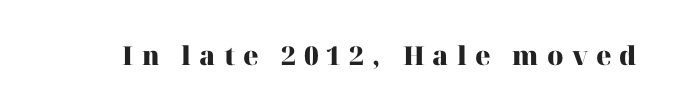
Plain, unruled lines of type. Typesetter's note: full bold, strokes at maximum text heaviness. No italicization has been applied; the sample stays upright. How are the letters spaced? Widely, with obvious added tracking.
